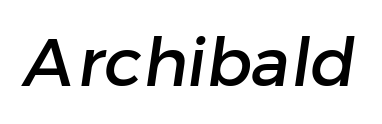
To sum up the face: it is a sans, with no serifs. Character widths vary here, with narrow letters taking less room than wide ones. What stands out about the letter spacing? Nothing — it is the standard amount. Descenders hang freely into open space.
